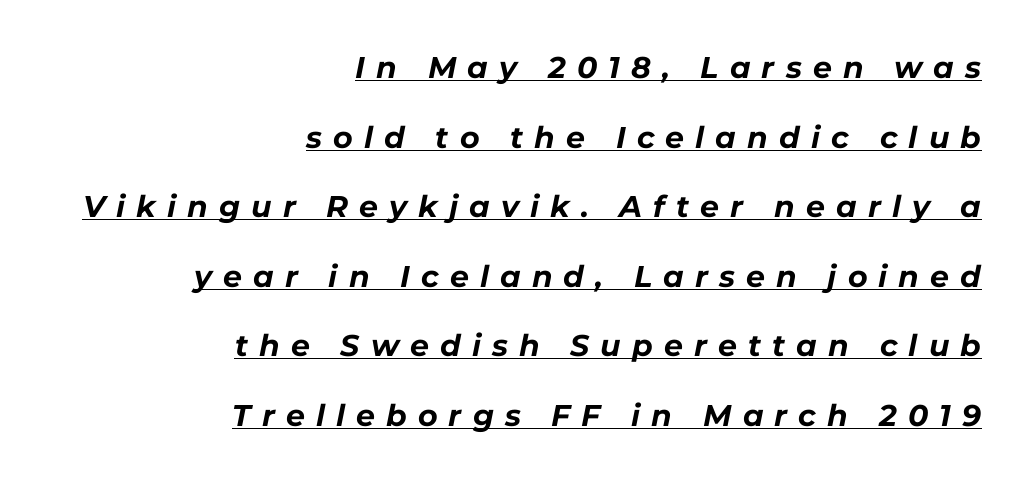
The passage shown is typed in a proportional face where columns would drift. Teacher's note: observe the even right margin — that is flush-right alignment. The passage shown leans; its letterforms are oblique. There is plenty of visible air inserted between adjacent glyphs.
